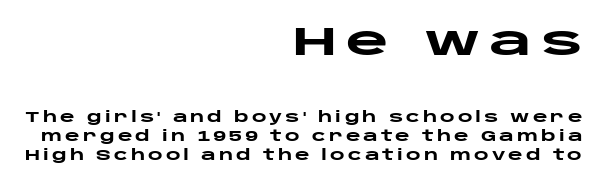
{"serif": "no", "italic": "no", "bold": "yes", "weight": "heavy", "width": "wide", "stroke_contrast": "low", "x_height": "large", "monospaced": "no", "underline": "no", "align": "right", "line_spacing": "normal", "line_spacing_ratio": 1.35, "letter_spacing": "wide", "letter_spacing_em": 0.22, "larger_block": "first", "size_ratio": 2.93, "glyph_px": 41}
